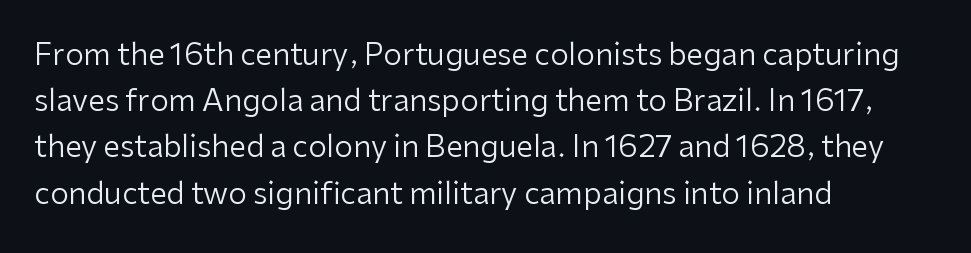
Anything drawn beneath the words? Only blank space. Letters have the restrained weight of plain body copy at most. Letter spacing: default. How would I describe the line gaps? Plain and ordinary. Left-aligned paragraph, ragged on the right.
